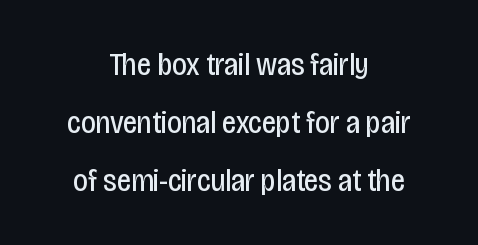
{"serif": "no", "italic": "no", "bold": "no", "weight": "regular", "width": "condensed", "stroke_contrast": "low", "x_height": "large", "monospaced": "no", "underline": "no", "align": "center", "line_spacing_ratio": 1.81, "letter_spacing": "normal", "letter_spacing_em": 0.0, "glyph_px": 32}
